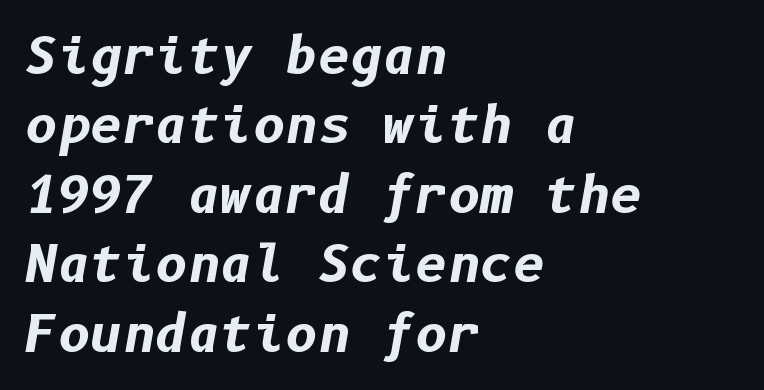
Q: Is the text bold? A: Yes.
Q: Is the text italic (slanted)? A: Yes, it leans right by about 10 degrees.
Q: Is the text underlined? A: No.
Q: How is the paragraph aligned? A: Left-aligned.
Q: Is the spacing between letters normal or unusually wide? A: Normal.
Q: Is the spacing between lines tight, normal or loose? A: Normal.
Q: Width (condensed, normal, or wide)? A: Normal.
Q: Stroke contrast? A: Low.
Q: x-height? A: Medium.
